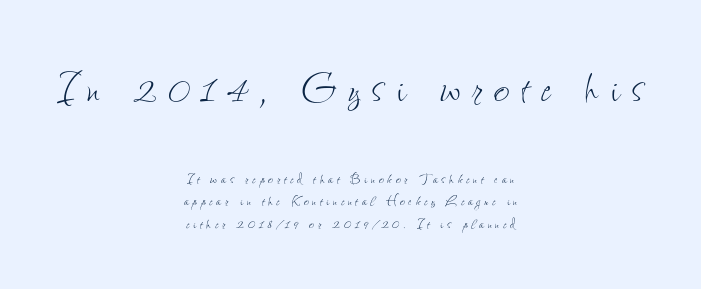
{"bold": "no", "weight": "thin", "width": "condensed", "stroke_contrast": "low", "x_height": "small", "monospaced": "no", "underline": "no", "align": "center", "line_spacing": "normal", "line_spacing_ratio": 1.25, "letter_spacing": "wide", "letter_spacing_em": 0.21, "larger_block": "first", "size_ratio": 3.06, "glyph_px": 55}
